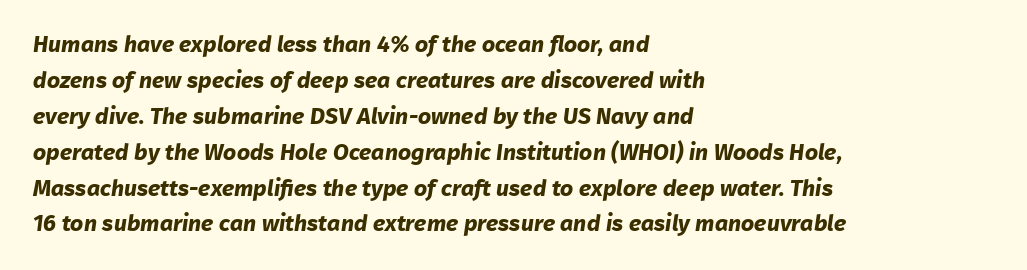
{"bold": "yes", "underline": "no", "align": "left", "line_spacing": "normal", "line_spacing_ratio": 1.56, "letter_spacing": "normal", "letter_spacing_em": 0.0, "glyph_px": 23}
